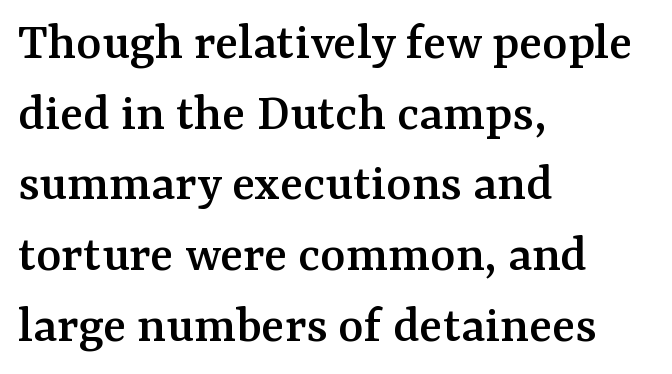
Underlining? Definitely not there. Looks like regular typesetting: each glyph gets only the width it needs. The typography opts for an upright posture over an oblique one. Observe the ordinary spacing: letters are neighbours, not strangers. This rendering uses left alignment, leaving the right contour irregular. If you measured baseline to baseline, you'd find a middling distance.
